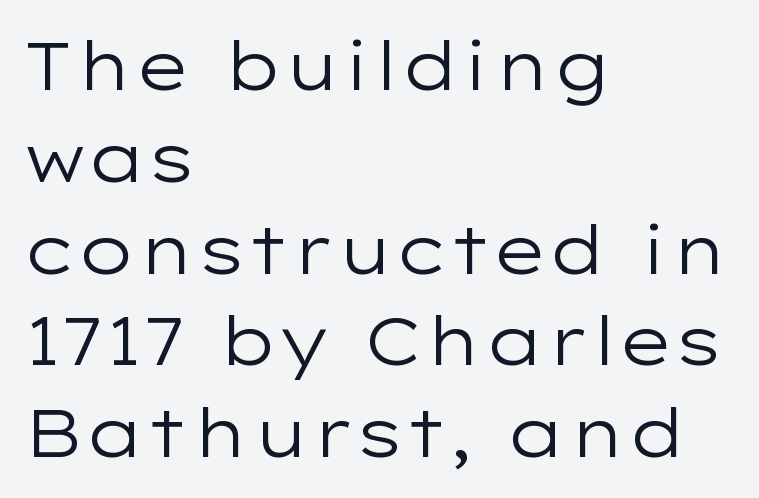
Q: Is the text bold? A: No.
Q: Is the text italic (slanted)? A: No, it is upright.
Q: Is the typeface a serif or a sans-serif typeface? A: Sans-serif.
Q: Is the text underlined? A: No.
Q: How is the paragraph aligned? A: Left-aligned.
Q: Is the spacing between letters normal or unusually wide? A: Normal.
Q: Is the spacing between lines tight, normal or loose? A: Normal.
Q: Width (condensed, normal, or wide)? A: Wide.
Q: Stroke contrast? A: Low.
Q: x-height? A: Medium.
Q: Monospaced? A: No.
